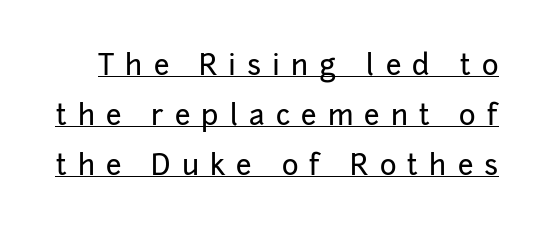
Q: Is the text italic (slanted)? A: No, it is upright.
Q: Is the typeface a serif or a sans-serif typeface? A: Sans-serif.
Q: Is the text underlined? A: Yes.
Q: Is the spacing between letters normal or unusually wide? A: Unusually wide.
Q: Width (condensed, normal, or wide)? A: Normal.
Q: Stroke contrast? A: Low.
Q: x-height? A: Medium.
Q: Monospaced? A: No.
